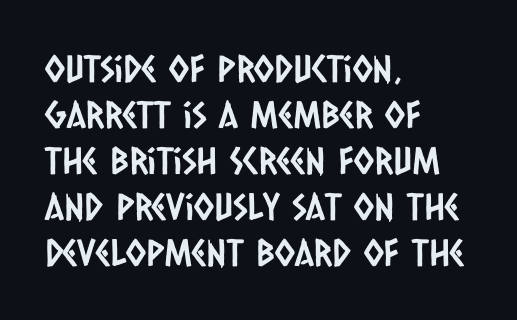
Letter spacing: default. Line starts are locked; line ends wander. Think of a printed novel: that variable character pitch is what you see here. Rule under the text: the space is simply empty. Serif or sans? Sans — the stroke terminals are bare.
